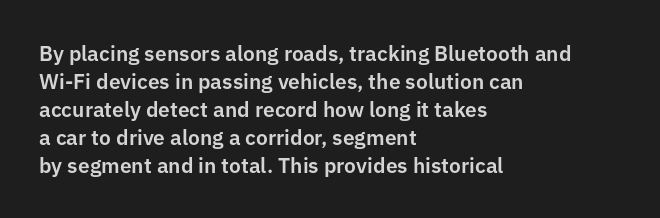
{"italic": "no", "underline": "no", "align": "left", "line_spacing": "normal", "line_spacing_ratio": 1.33, "letter_spacing": "normal", "letter_spacing_em": 0.0, "glyph_px": 21}
